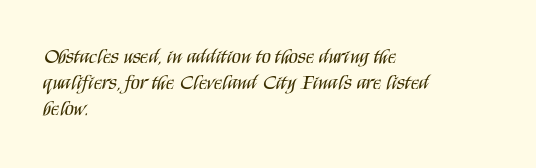
Q: Is the text bold? A: No.
Q: Is the text italic (slanted)? A: Yes.
Q: Is the text underlined? A: No.
Q: How is the paragraph aligned? A: Left-aligned.
Q: Is the spacing between letters normal or unusually wide? A: Normal.
